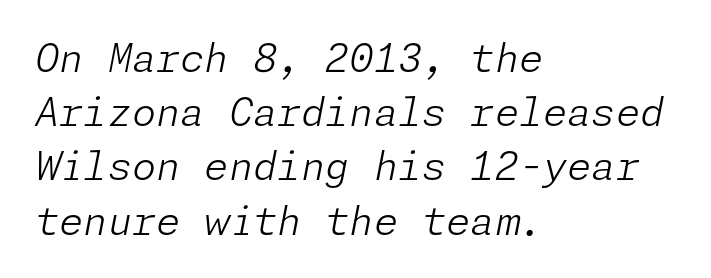
Counters stay open thanks to moderate or lighter strokes. The line texture is even and compact thanks to regular tracking. A bare baseline throughout the passage. Does the leading feel generous? No, just average.
